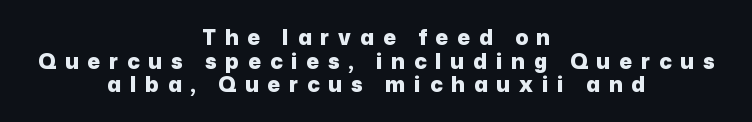
Q: Is the text bold? A: Yes.
Q: Is the text italic (slanted)? A: No, it is upright.
Q: Is the text underlined? A: No.
Q: How is the paragraph aligned? A: Centered.
Q: Is the spacing between letters normal or unusually wide? A: Unusually wide.
Q: Is the spacing between lines tight, normal or loose? A: Tight.
